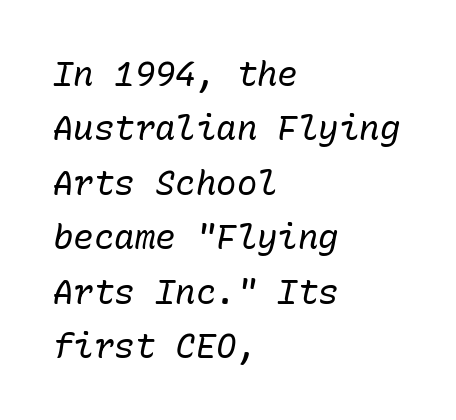
The image shows 34 px regular-weight type, italic (leaning right), monospaced; set left-aligned, normal line spacing (1.6x), normal letter spacing, not underlined; low stroke contrast and a medium x-height.
